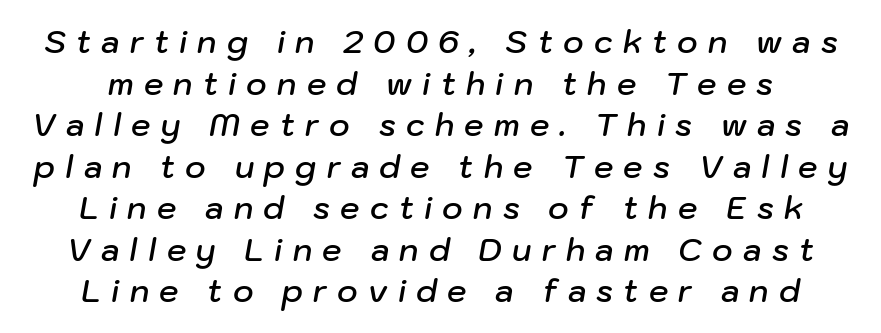
{"italic": "yes", "lean": "right", "slant_degrees": 10, "bold": "semi", "weight": "semibold", "width": "normal", "stroke_contrast": "low", "x_height": "medium", "monospaced": "no", "underline": "no", "line_spacing": "normal", "line_spacing_ratio": 1.34, "letter_spacing": "wide", "letter_spacing_em": 0.33, "glyph_px": 31}
